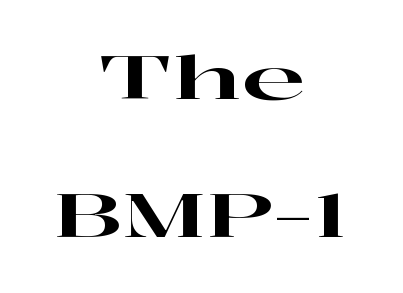
{"serif": "yes", "italic": "no", "width": "wide", "stroke_contrast": "high", "x_height": "medium", "monospaced": "no", "underline": "no", "align": "center", "line_spacing": "loose", "line_spacing_ratio": 2.34, "letter_spacing": "normal", "letter_spacing_em": 0.0, "glyph_px": 59}
